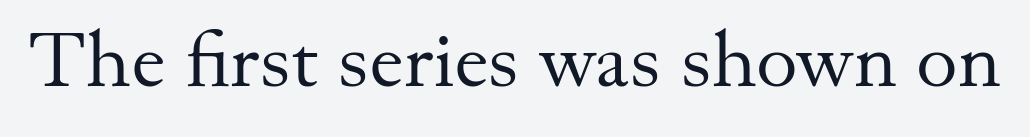
{"serif": "yes", "italic": "no", "bold": "no", "weight": "regular", "width": "normal", "stroke_contrast": "medium", "x_height": "small", "monospaced": "no", "underline": "no", "letter_spacing": "normal", "letter_spacing_em": 0.0, "glyph_px": 79}
